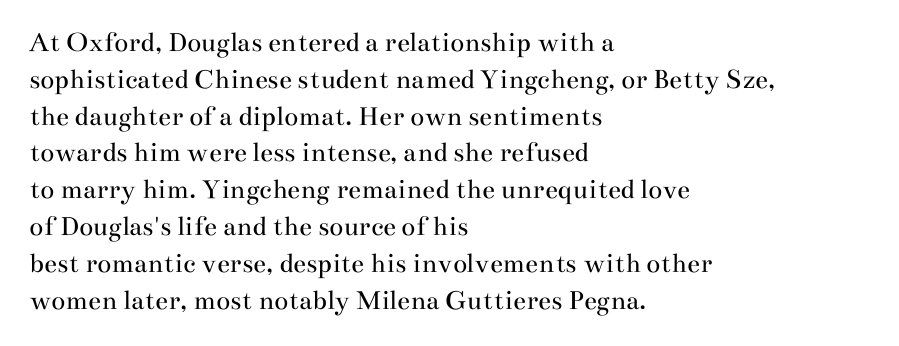
The image shows 29 px regular-weight, wide serif type, upright; set left-aligned, normal line spacing (1.27x), normal letter spacing, not underlined; medium stroke contrast and a small x-height.
